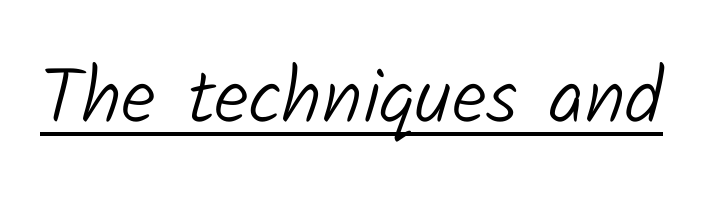
The image shows 78 px light sans-serif type; set normal letter spacing, underlined; low stroke contrast and a medium x-height.
